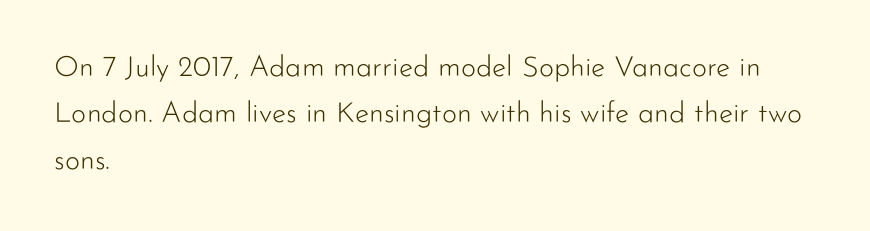
The image shows 29 px light sans-serif type, upright; set left-aligned, normal line spacing (1.6x), normal letter spacing, not underlined; low stroke contrast and a small x-height.
